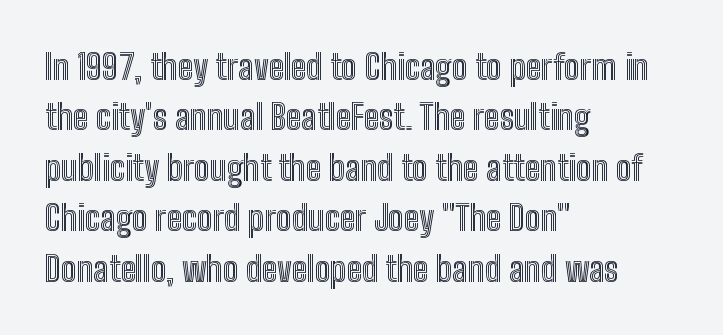
{"italic": "no", "width": "condensed", "x_height": "medium", "monospaced": "no", "underline": "no", "align": "left", "line_spacing": "normal", "line_spacing_ratio": 1.44, "letter_spacing": "normal", "letter_spacing_em": 0.0, "glyph_px": 35}
